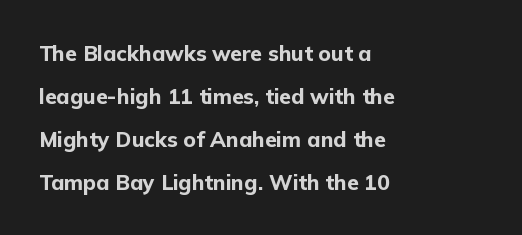
Q: Is the text bold? A: Yes.
Q: Is the text italic (slanted)? A: No, it is upright.
Q: Is the text underlined? A: No.
Q: How is the paragraph aligned? A: Left-aligned.
Q: Is the spacing between letters normal or unusually wide? A: Normal.
Q: Is the spacing between lines tight, normal or loose? A: Loose.
